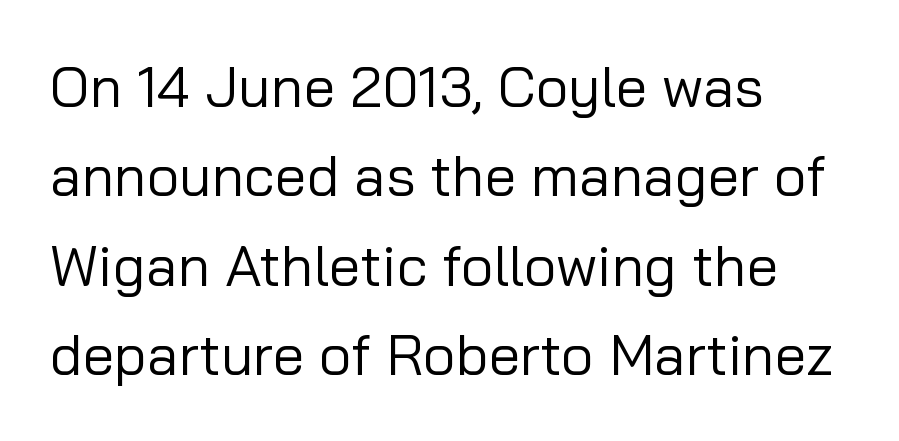
{"serif": "no", "italic": "no", "bold": "no", "weight": "regular", "width": "normal", "stroke_contrast": "low", "x_height": "medium", "monospaced": "no", "underline": "no", "align": "left", "line_spacing": "normal", "line_spacing_ratio": 1.57, "letter_spacing": "normal", "letter_spacing_em": 0.0, "glyph_px": 57}
